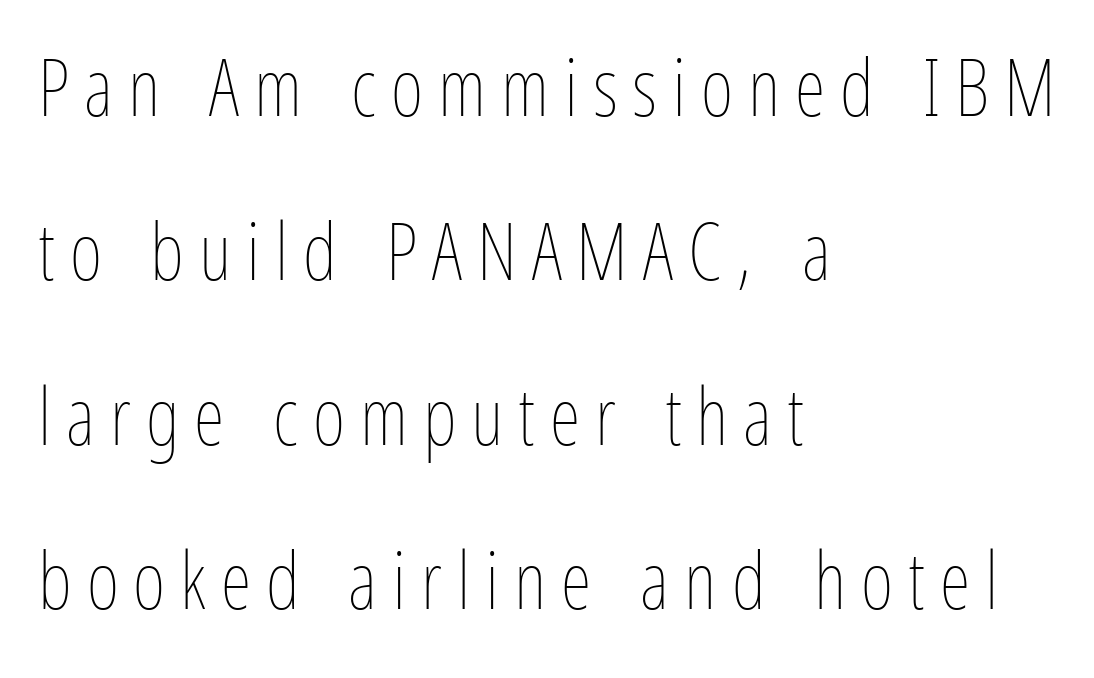
The baseline area is clear. Here the designer chose a conventional face with non-uniform glyph widths. In terms of leading, this rendering errs on the spacious side. Ascenders rise straight up at ninety degrees. On a weight scale, this lands at 450 or below. Casual observation: everything's shoved over to the left.
